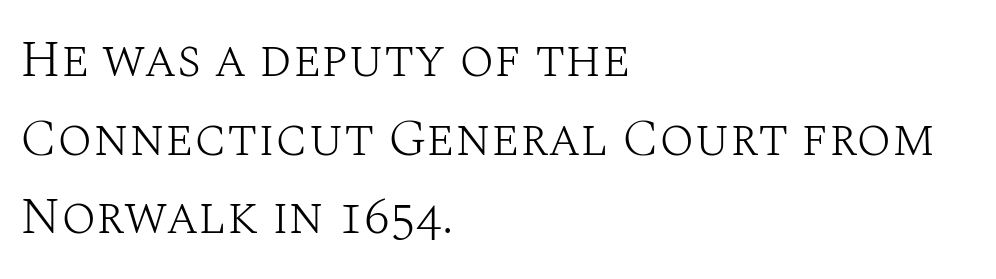
The image shows 52 px light serif type, upright; set left-aligned, normal line spacing (1.51x), normal letter spacing, not underlined; medium stroke contrast and a large x-height.
